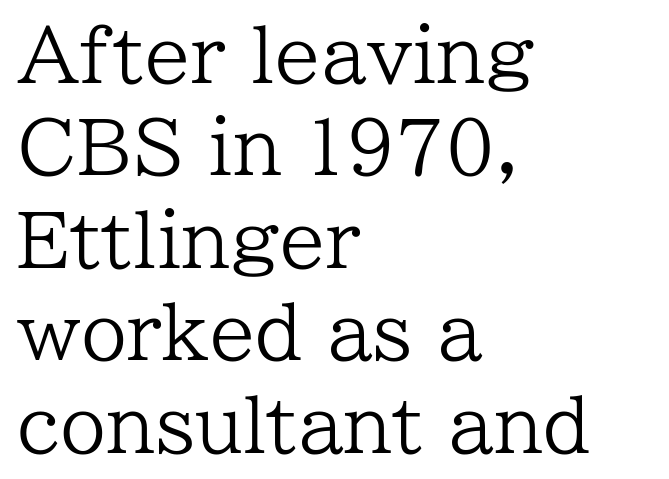
Heft: none added — not bold. The type sits square on the baseline with zero lean. This sample keeps an unexceptional amount of space between lines. Is this a fixed-width face? No — the glyphs have proportional, varying widths. The paragraph shown leans on its left margin. Just letters on the line, the space beneath them empty.
